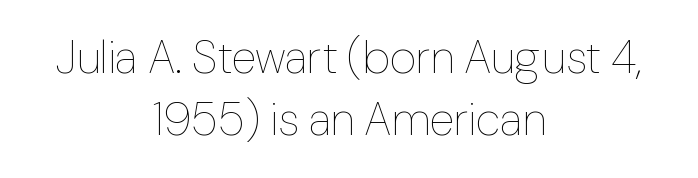
Honestly, the letter spacing is just normal — you wouldn't notice it. These lines are centered, leaving both edges ragged. Here the designer chose a conventional face with non-uniform glyph widths. These lines sit exactly where default settings would place them. The letters stand upright; this is a roman face. Weight: not bold — regular or lighter.
